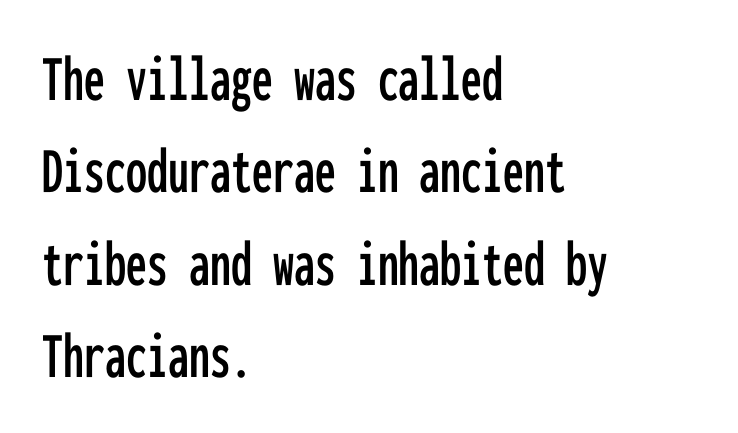
{"serif": "no", "italic": "no", "width": "condensed", "stroke_contrast": "low", "x_height": "medium", "monospaced": "yes", "underline": "no", "align": "left", "line_spacing": "normal", "line_spacing_ratio": 1.38, "letter_spacing": "normal", "letter_spacing_em": 0.0, "glyph_px": 67}
